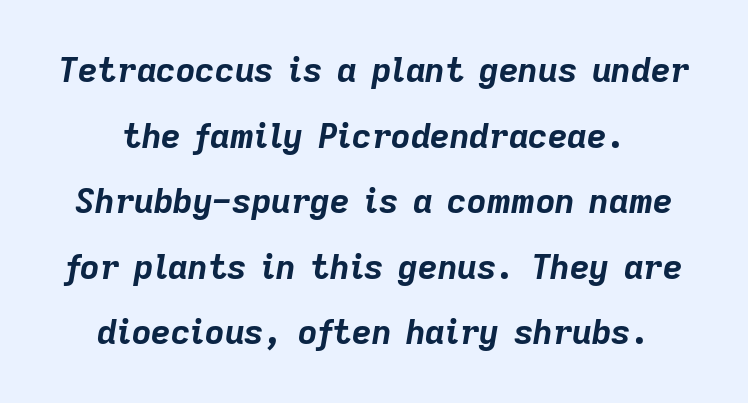
The image shows 34 px bold type, italic (leaning right); set centered, loose line spacing (1.93x), normal letter spacing, not underlined; low stroke contrast and a medium x-height.
